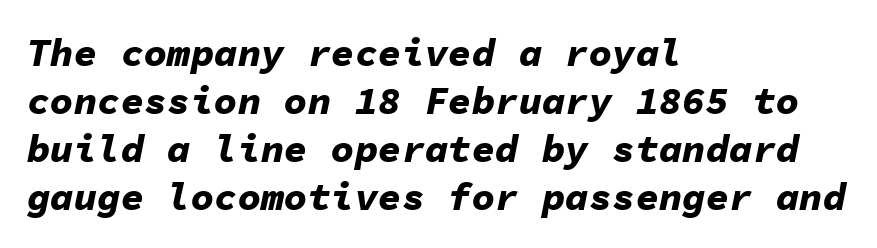
{"italic": "yes", "lean": "right", "slant_degrees": 11, "bold": "yes", "weight": "bold", "width": "normal", "stroke_contrast": "low", "x_height": "medium", "monospaced": "yes", "underline": "no", "align": "left", "line_spacing_ratio": 1.23, "letter_spacing": "normal", "letter_spacing_em": 0.0, "glyph_px": 39}
